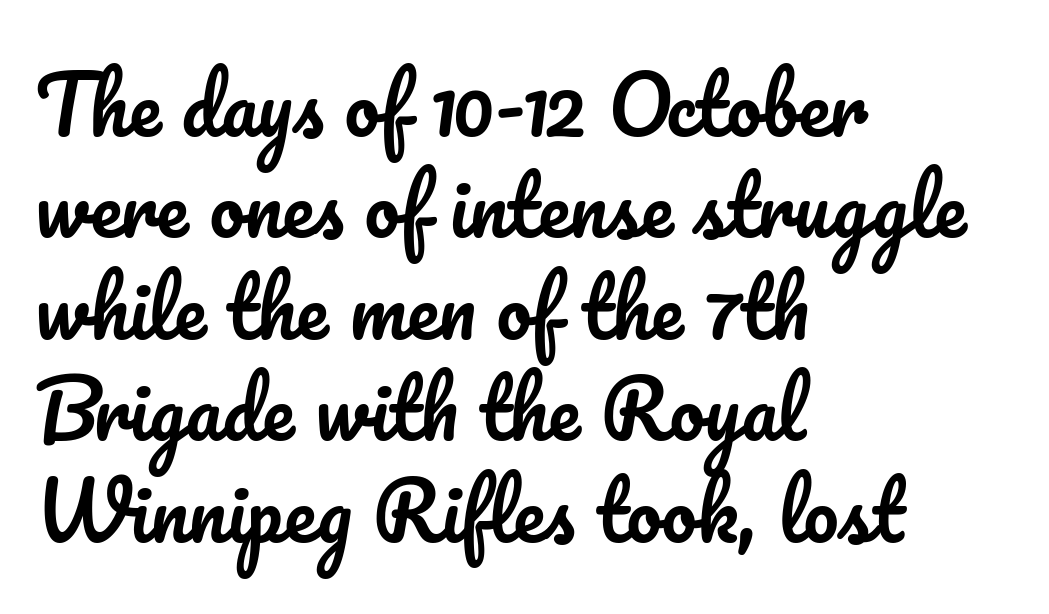
Q: Is the text italic (slanted)? A: Yes.
Q: Is the text underlined? A: No.
Q: How is the paragraph aligned? A: Left-aligned.
Q: Is the spacing between letters normal or unusually wide? A: Normal.
Q: Is the spacing between lines tight, normal or loose? A: Normal.
Q: Width (condensed, normal, or wide)? A: Normal.
Q: Stroke contrast? A: Low.
Q: x-height? A: Small.
Q: Monospaced? A: No.
